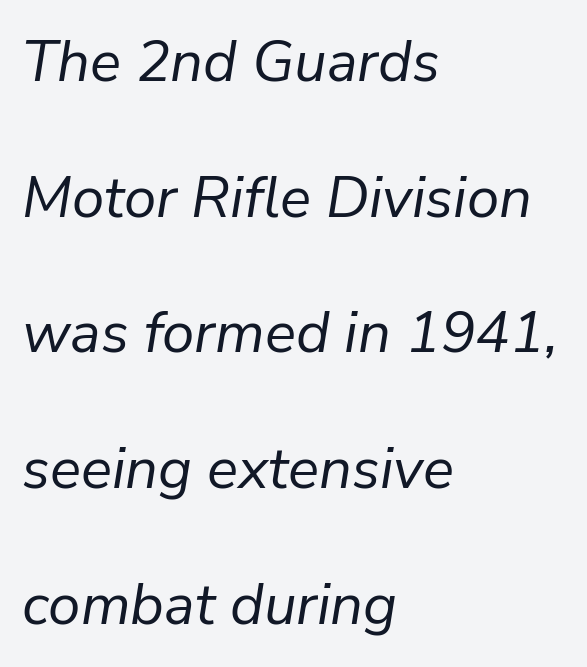
Q: Is the text bold? A: No.
Q: Is the text italic (slanted)? A: Yes, it leans right by about 9 degrees.
Q: Is the text underlined? A: No.
Q: How is the paragraph aligned? A: Left-aligned.
Q: Is the spacing between letters normal or unusually wide? A: Normal.
Q: Is the spacing between lines tight, normal or loose? A: Loose.
Q: Width (condensed, normal, or wide)? A: Normal.
Q: Stroke contrast? A: Low.
Q: x-height? A: Medium.
Q: Monospaced? A: No.
